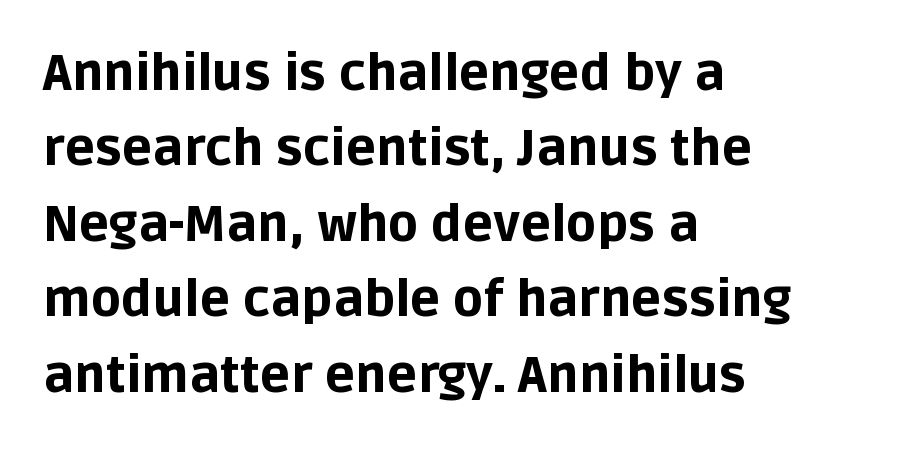
{"serif": "no", "italic": "no", "bold": "yes", "weight": "bold", "width": "normal", "stroke_contrast": "low", "x_height": "large", "monospaced": "no", "underline": "no", "align": "left", "line_spacing": "normal", "line_spacing_ratio": 1.51, "letter_spacing": "normal", "letter_spacing_em": 0.0, "glyph_px": 50}
